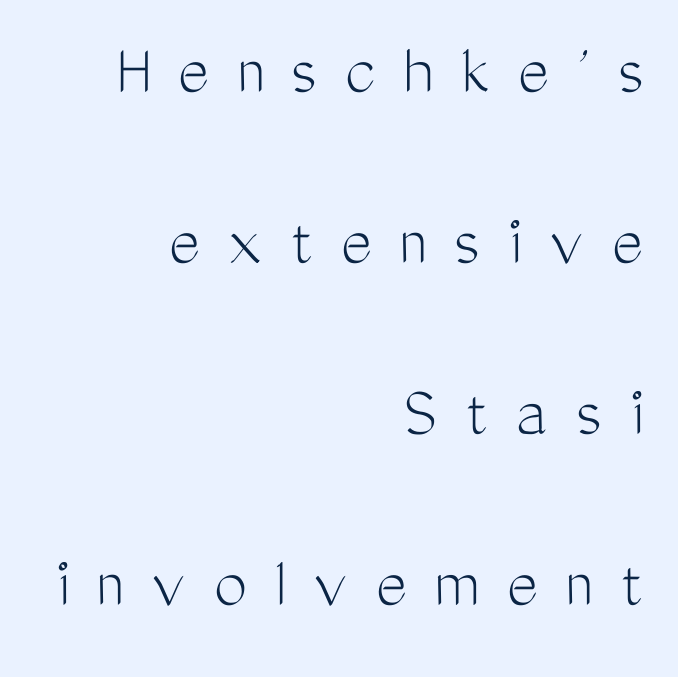
Look at the bottom of the vertical strokes: they stop flat, with no serifs. Each word looks stretched out because of the extra space between its letters. Does the lettering tilt? It doesn't — this is upright. The leading is generous, giving the passage an open texture. Check under the words: just untouched page. This sample has the flowing, uneven cadence of proportional lettering.
